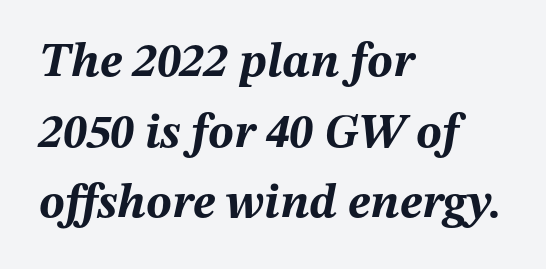
{"italic": "yes", "lean": "right", "slant_degrees": 12, "bold": "yes", "weight": "bold", "width": "normal", "stroke_contrast": "medium", "x_height": "medium", "monospaced": "no", "underline": "no", "align": "left", "line_spacing": "normal", "line_spacing_ratio": 1.47, "letter_spacing": "normal", "letter_spacing_em": 0.0, "glyph_px": 48}
